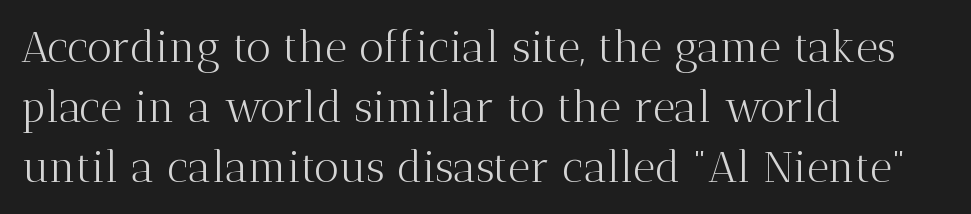
The image shows 43 px light serif type, upright; set left-aligned, normal line spacing (1.39x), normal letter spacing, not underlined; medium stroke contrast and a medium x-height.
